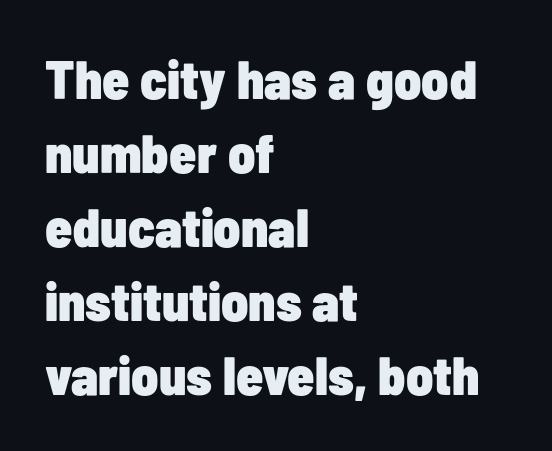
Q: Is the text bold? A: Yes.
Q: Is the text italic (slanted)? A: No, it is upright.
Q: Is the typeface a serif or a sans-serif typeface? A: Sans-serif.
Q: Is the text underlined? A: No.
Q: How is the paragraph aligned? A: Left-aligned.
Q: Is the spacing between letters normal or unusually wide? A: Normal.
Q: Is the spacing between lines tight, normal or loose? A: Normal.
Q: Width (condensed, normal, or wide)? A: Condensed.
Q: Stroke contrast? A: Low.
Q: x-height? A: Medium.
Q: Monospaced? A: No.
